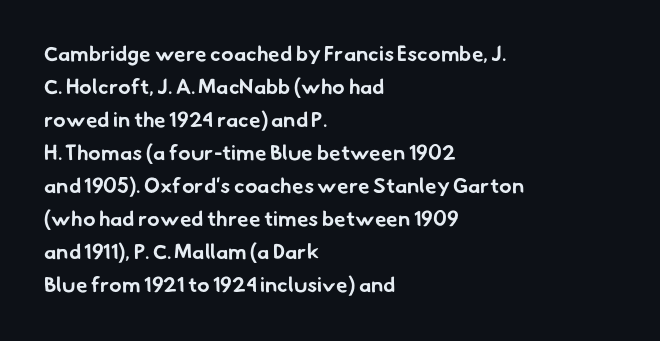
{"bold": "yes", "underline": "no", "align": "left", "line_spacing": "normal", "line_spacing_ratio": 1.57, "letter_spacing": "normal", "letter_spacing_em": 0.0, "glyph_px": 21}
